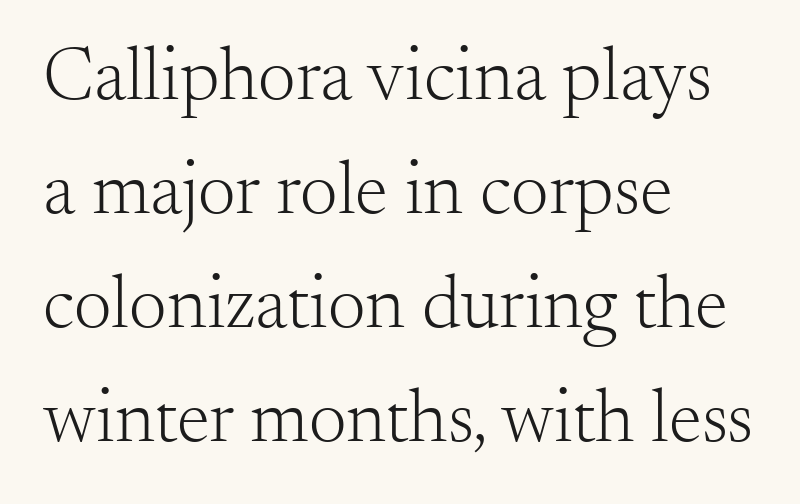
{"serif": "yes", "italic": "no", "bold": "no", "weight": "light", "width": "normal", "stroke_contrast": "medium", "x_height": "small", "monospaced": "no", "underline": "no", "align": "left", "line_spacing": "normal", "line_spacing_ratio": 1.52, "letter_spacing": "normal", "letter_spacing_em": 0.0, "glyph_px": 75}
